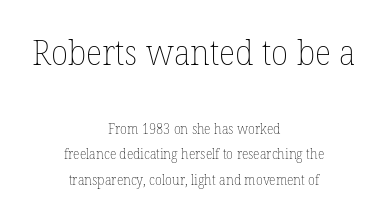
The image shows 35 px thin type, upright; set centered, line spacing 1.82x, normal letter spacing, not underlined; the first (top) block is 2.5x larger; low stroke contrast and a medium x-height.
